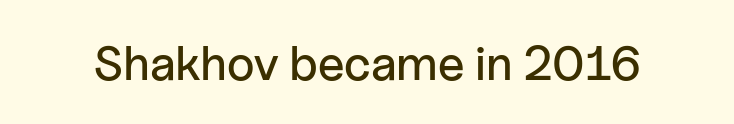
Q: Is the text italic (slanted)? A: No, it is upright.
Q: Is the typeface a serif or a sans-serif typeface? A: Sans-serif.
Q: Is the text underlined? A: No.
Q: Is the spacing between letters normal or unusually wide? A: Normal.
Q: Width (condensed, normal, or wide)? A: Normal.
Q: Stroke contrast? A: Low.
Q: x-height? A: Medium.
Q: Monospaced? A: No.
